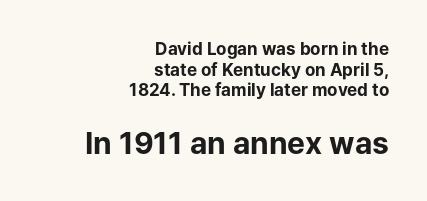
Q: Is the text bold? A: Yes.
Q: Is the text italic (slanted)? A: No, it is upright.
Q: Is the typeface a serif or a sans-serif typeface? A: Sans-serif.
Q: Is the text underlined? A: No.
Q: How is the paragraph aligned? A: Right-aligned.
Q: Is the spacing between letters normal or unusually wide? A: Normal.
Q: Which block of text is set in a larger size, the first (top) or the second (bottom)? A: The second (bottom) one.
Q: Width (condensed, normal, or wide)? A: Normal.
Q: Stroke contrast? A: Low.
Q: x-height? A: Medium.
Q: Monospaced? A: No.
